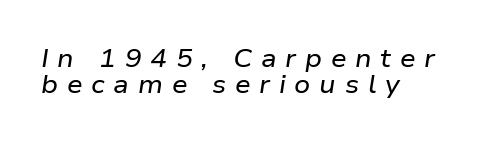
Short note: letters widely spaced. The zone under the glyphs is completely vacant. The letters are slanted; this is an italic face. The leading is snug, giving the passage a crowded texture.
